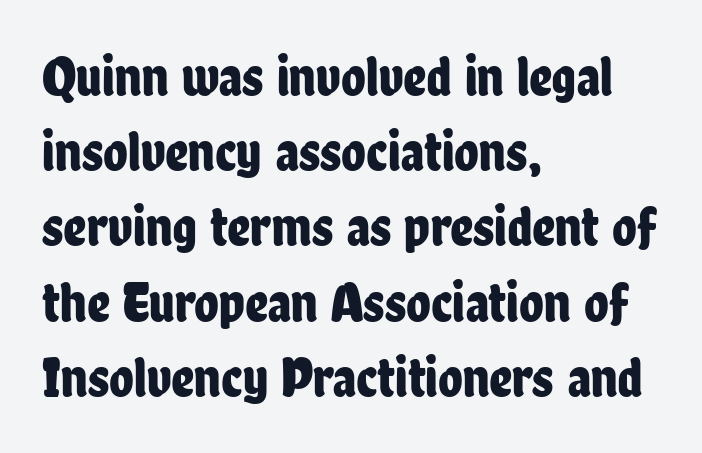
The image shows 57 px condensed sans-serif type, upright; set left-aligned, normal line spacing (1.32x), normal letter spacing, not underlined; low stroke contrast and a medium x-height.
